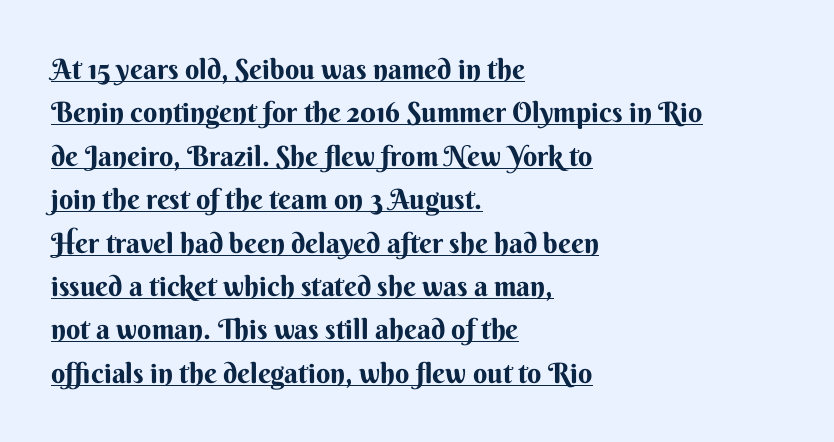
{"serif": "no", "italic": "no", "width": "normal", "stroke_contrast": "medium", "x_height": "small", "monospaced": "no", "underline": "yes", "align": "left", "line_spacing": "normal", "line_spacing_ratio": 1.55, "letter_spacing": "normal", "letter_spacing_em": 0.0, "glyph_px": 28}
